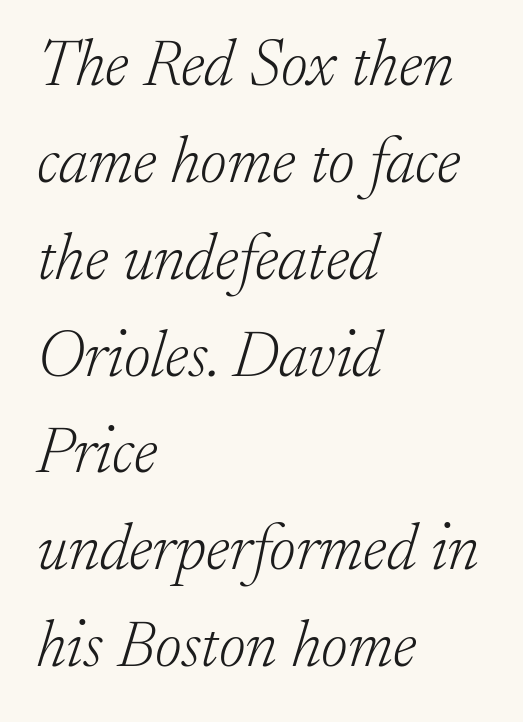
The image shows 65 px light serif type, italic (leaning right); set left-aligned, normal line spacing (1.49x), normal letter spacing, not underlined; low stroke contrast and a small x-height.
